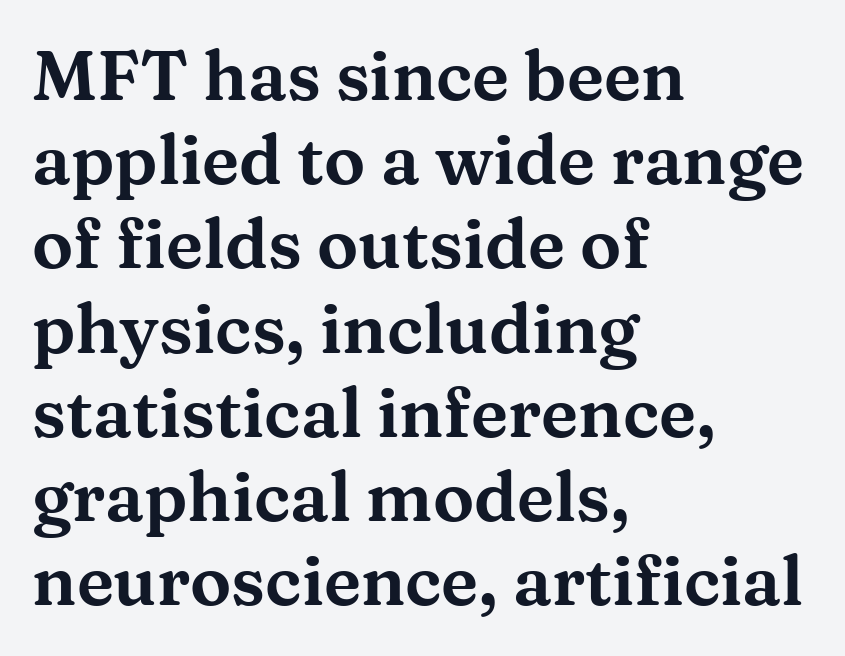
The face used here is rendered with its standard letterfit. Casual observation: everything's shoved over to the left. Do the letters lean? They stand straight. The specimen omits any rule beneath the text block's lines. Is this a fixed-width face? No — the glyphs have proportional, varying widths. Look at the bottom of the vertical strokes: they flare into serifs here.
